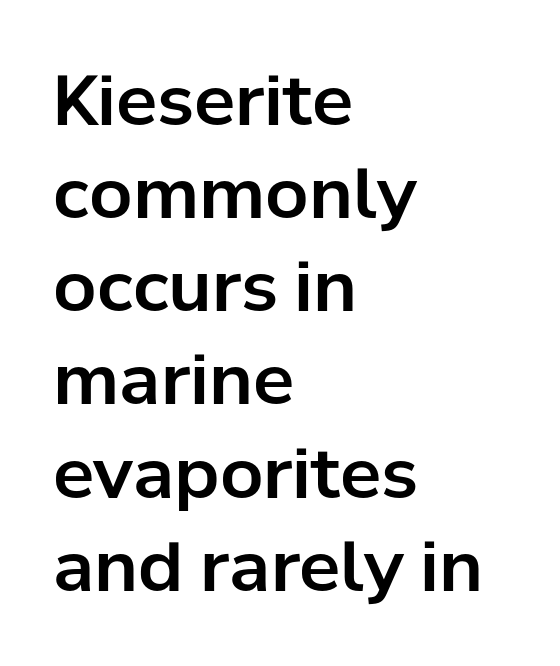
Observe the absence of serifs on each vertical stroke in this sample. Is there any slant? The stems are plumb. Default kerning and tracking; the words read as compact shapes. No word sits above an underline. Visually the block forms a straight wall on the left and a jagged coastline on the right. You could not count columns in this text — the font is proportionally spaced.
